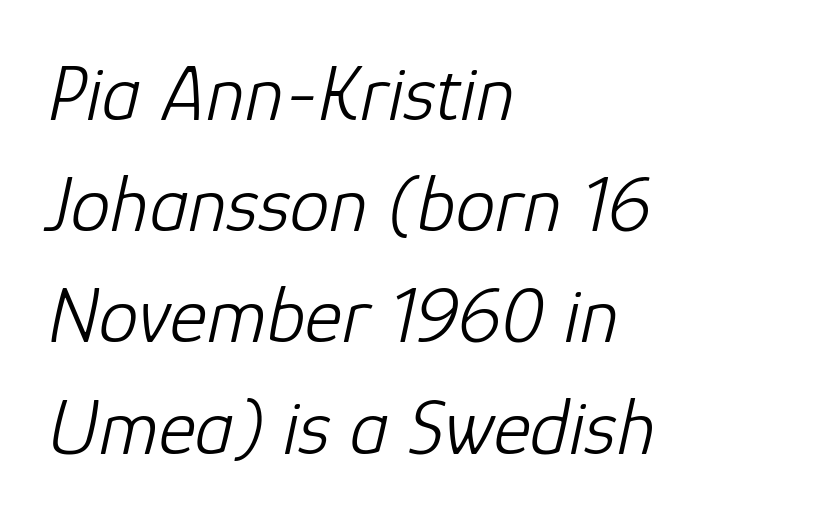
Interline gaps are of average width in this sample. The passage shown has conventional tracking throughout. Tall strokes in this sample are angled rather than plumb. This sample has the flowing, uneven cadence of proportional lettering. Unmarked baselines from the first word to the last.
